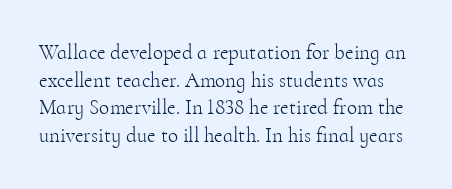
One glance says typical: line gaps are just what's usual. Do the letters lean? They stand straight. A typesetter would call this zero additional tracking. A light-to-regular cut is what we see here.
